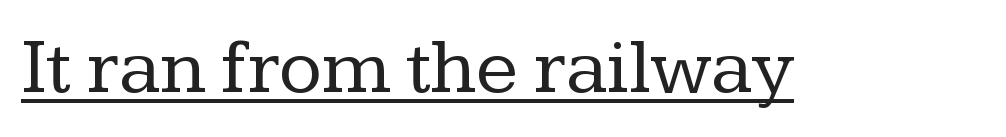
The image shows 79 px regular-weight serif type, upright; set normal letter spacing, underlined; low stroke contrast and a medium x-height.
